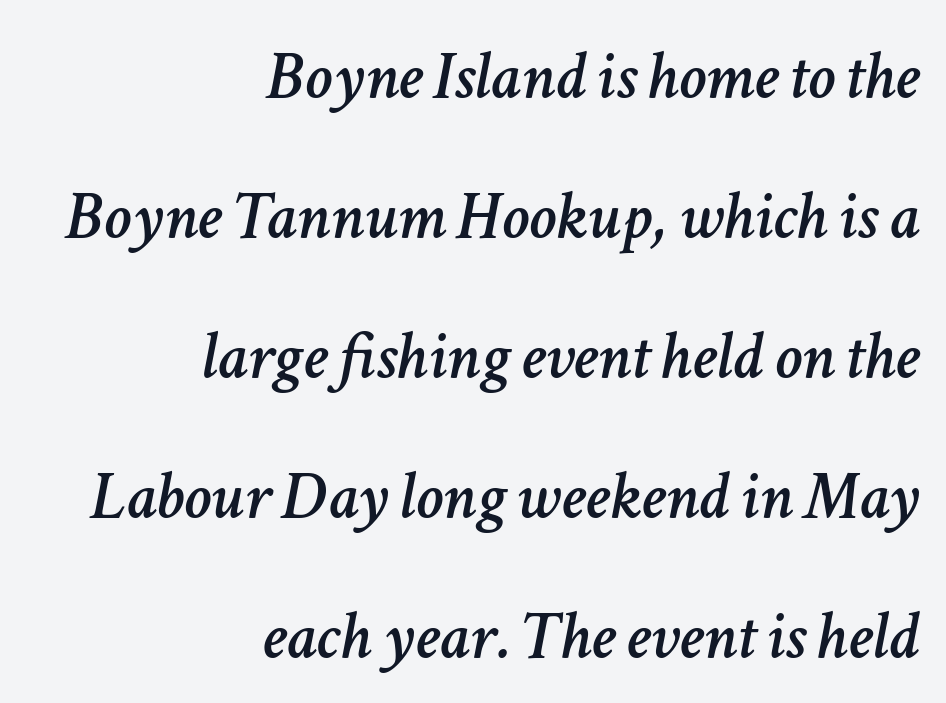
Q: Is the text italic (slanted)? A: Yes, it leans right by about 11 degrees.
Q: Is the text underlined? A: No.
Q: How is the paragraph aligned? A: Right-aligned.
Q: Is the spacing between letters normal or unusually wide? A: Normal.
Q: Is the spacing between lines tight, normal or loose? A: Loose.
Q: Width (condensed, normal, or wide)? A: Normal.
Q: Stroke contrast? A: Low.
Q: x-height? A: Medium.
Q: Monospaced? A: No.
